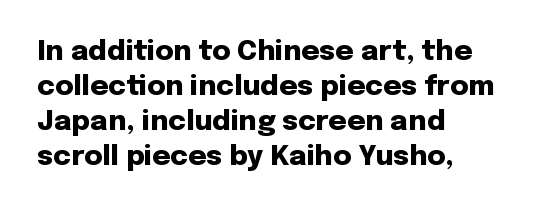
The strip under each line holds only bare page. These lines are rendered in a variable-pitch font. The gaps between neighbouring characters are ordinary and unremarkable. Notice how thick the strokes are: this is what a full bold looks like.
